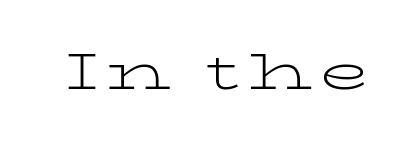
{"serif": "yes", "italic": "no", "bold": "no", "weight": "light", "width": "wide", "stroke_contrast": "low", "x_height": "medium", "monospaced": "no", "underline": "no", "glyph_px": 51}
